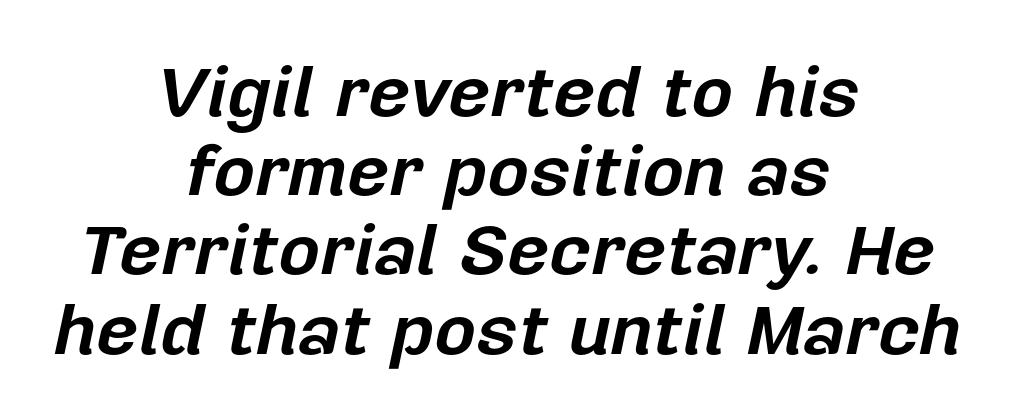
The horizontal fit of the characters is conventional and even. The face used here is proportionally spaced, like ordinary book or web type. The lines are quadded center. The glyphs are unaccompanied by any horizontal stroke below them.
